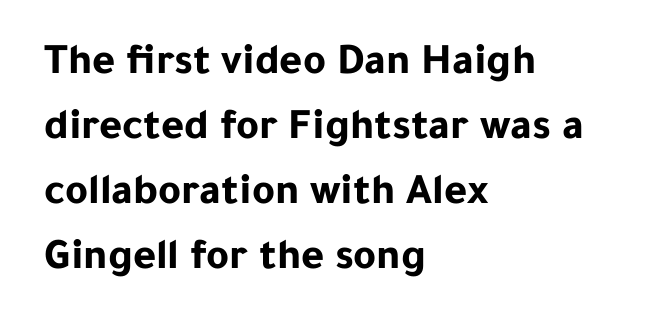
{"serif": "no", "italic": "no", "bold": "yes", "weight": "bold", "width": "normal", "stroke_contrast": "low", "x_height": "medium", "monospaced": "no", "underline": "no", "align": "left", "line_spacing": "normal", "line_spacing_ratio": 1.48, "letter_spacing": "normal", "letter_spacing_em": 0.0, "glyph_px": 44}
